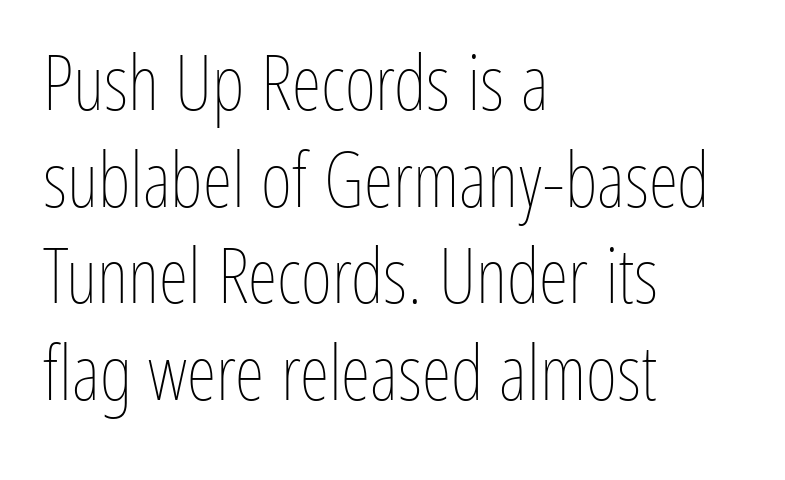
{"italic": "no", "bold": "no", "weight": "thin", "width": "condensed", "stroke_contrast": "low", "x_height": "medium", "monospaced": "no", "underline": "no", "align": "left", "line_spacing": "normal", "line_spacing_ratio": 1.27, "letter_spacing": "normal", "letter_spacing_em": 0.0, "glyph_px": 76}
